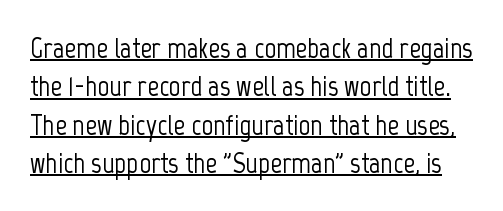
The image shows 29 px condensed sans-serif type, upright; set normal line spacing (1.32x), normal letter spacing, underlined; low stroke contrast and a medium x-height.
